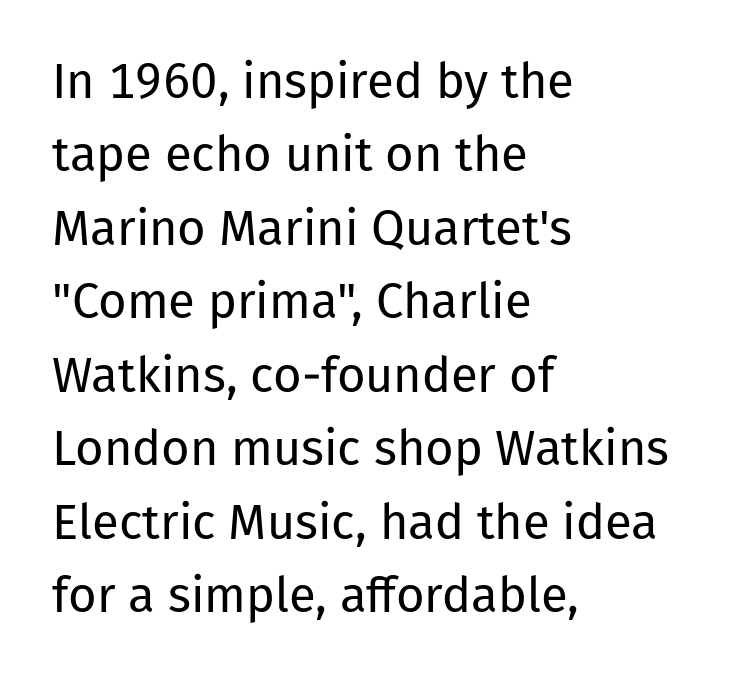
The image shows 49 px regular-weight sans-serif type, upright; set left-aligned, normal line spacing (1.5x), normal letter spacing, not underlined; low stroke contrast and a medium x-height.
